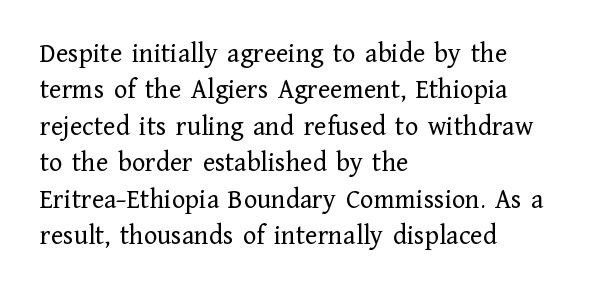
The image shows 28 px regular-weight serif type, upright; set left-aligned, normal line spacing (1.3x), normal letter spacing, not underlined; low stroke contrast and a medium x-height.
